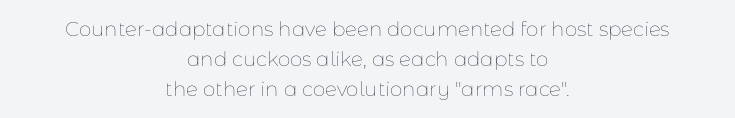
The image shows 20 px text type, upright; set centered, normal line spacing (1.49x), normal letter spacing, not underlined.
